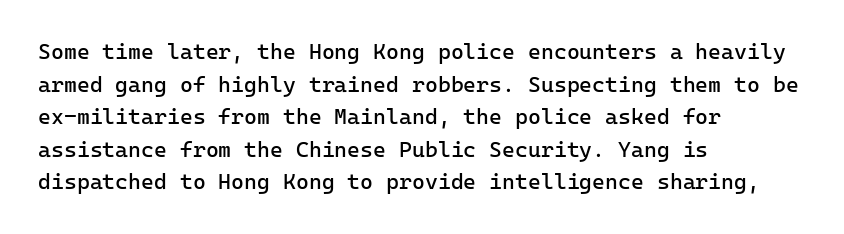
Q: Is the text bold? A: No.
Q: Is the text italic (slanted)? A: No, it is upright.
Q: Is the text underlined? A: No.
Q: How is the paragraph aligned? A: Left-aligned.
Q: Is the spacing between letters normal or unusually wide? A: Normal.
Q: Is the spacing between lines tight, normal or loose? A: Normal.
